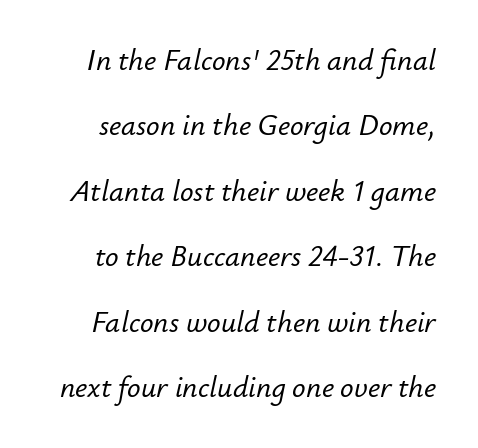
Varying glyph widths throughout — classic text-font behaviour. Leading: increased. The passage shown has conventional tracking throughout. Characters are canted at an angle relative to the baseline's perpendicular. The string is rendered with underlining switched off.
